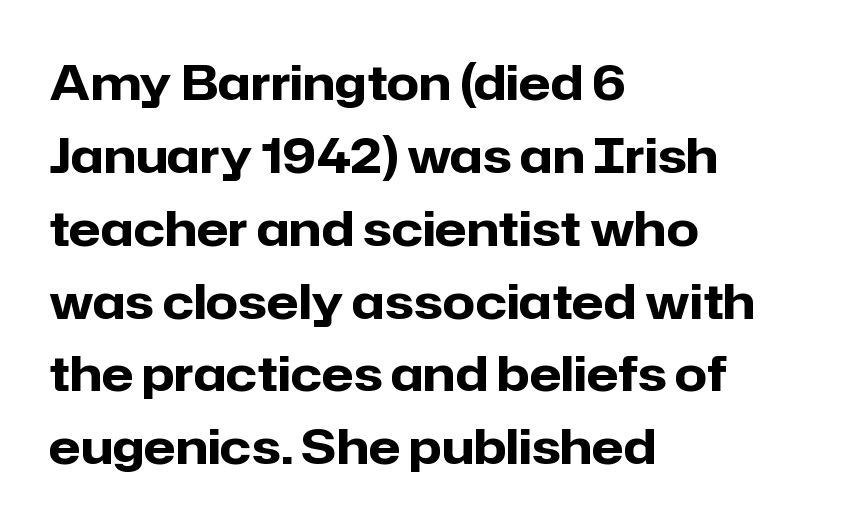
The image shows 47 px heavy sans-serif type, upright; set left-aligned, normal line spacing (1.55x), normal letter spacing, not underlined; low stroke contrast and a medium x-height.
